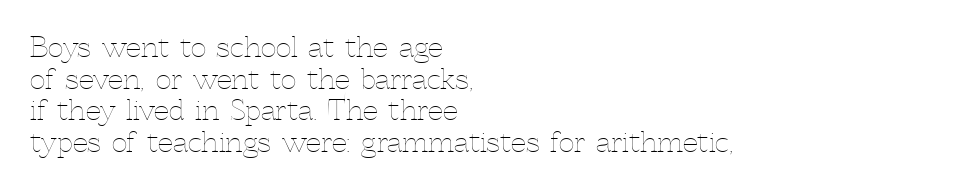
The letters sit at their default tracking, neither squeezed nor spread. Caption: multi-line text, flush left, ragged right. Underline: absent. Every stem runs plumb, perpendicular to the baseline. This is not heavy type; no bold has been used.
